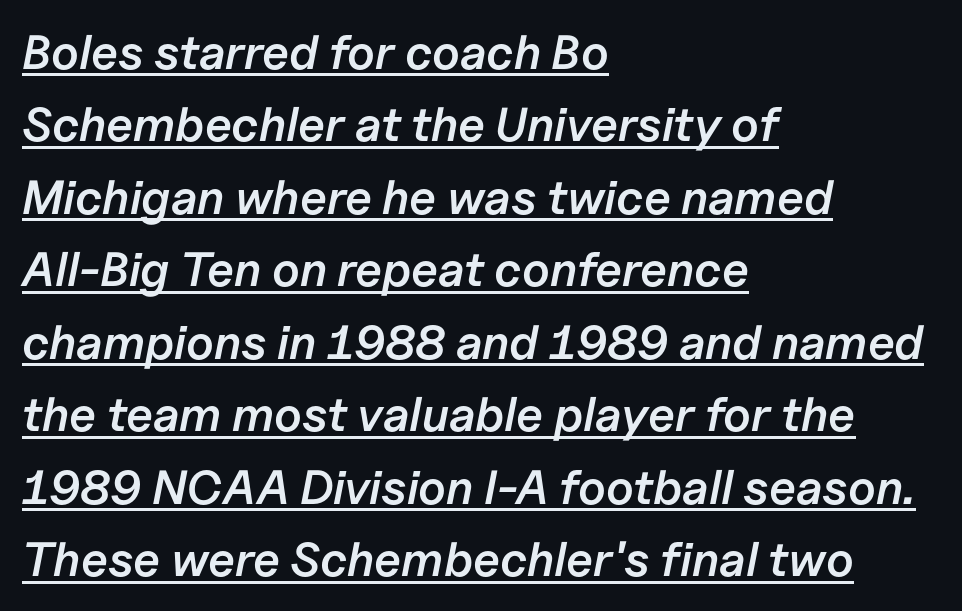
{"italic": "yes", "lean": "right", "slant_degrees": 11, "bold": "semi", "weight": "semibold", "width": "normal", "stroke_contrast": "low", "x_height": "medium", "monospaced": "no", "underline": "yes", "align": "left", "line_spacing": "normal", "line_spacing_ratio": 1.51, "letter_spacing": "normal", "letter_spacing_em": 0.0, "glyph_px": 48}
